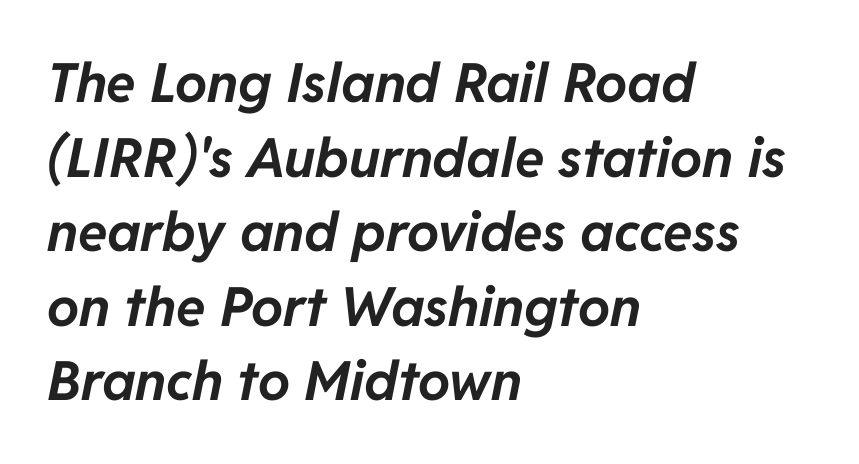
The image shows 54 px bold type, italic (leaning right); set left-aligned, normal line spacing (1.38x), normal letter spacing, not underlined; low stroke contrast and a medium x-height.
